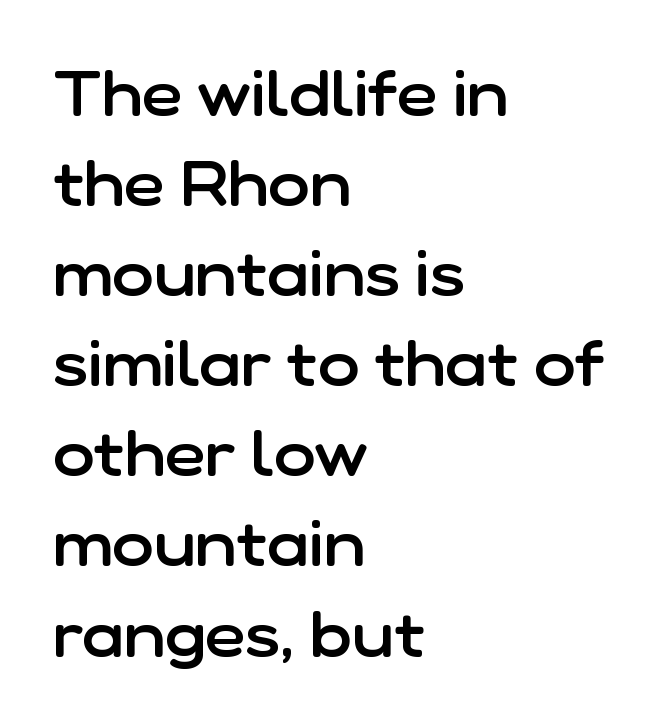
{"serif": "no", "italic": "no", "bold": "semi", "weight": "semibold", "width": "normal", "stroke_contrast": "low", "x_height": "medium", "monospaced": "no", "underline": "no", "align": "left", "line_spacing": "normal", "line_spacing_ratio": 1.43, "letter_spacing": "normal", "letter_spacing_em": 0.0, "glyph_px": 63}
